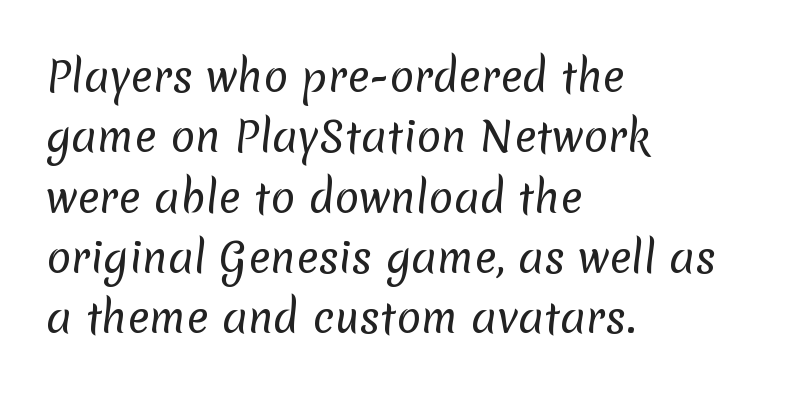
The paragraph has a hard left edge and a soft right edge. The string is rendered with underlining switched off. Typographically, this falls in the sans-serif category. Each letter keeps its own natural width here, so spacing adapts to shape. The tracking reads as untouched default to a designer's eye.
